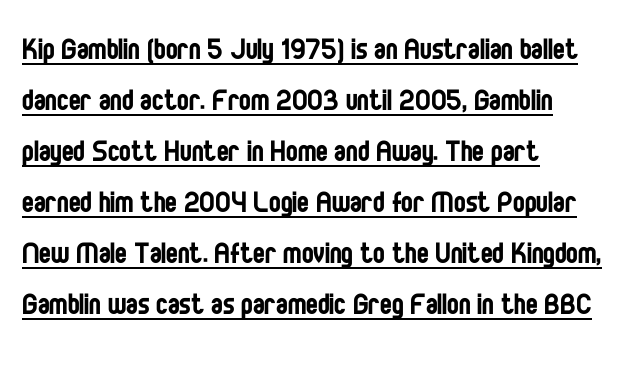
The image shows 35 px regular-weight, condensed sans-serif type, upright; set left-aligned, normal line spacing (1.46x), normal letter spacing, underlined; low stroke contrast and a large x-height.
